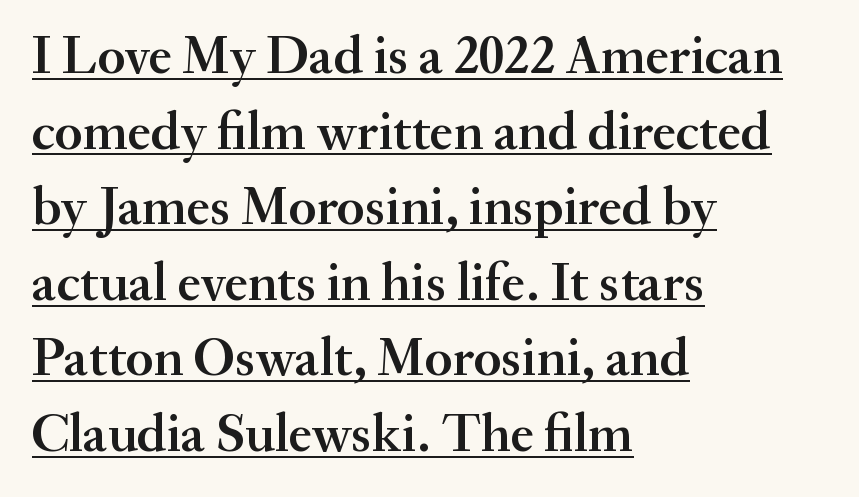
Casual observation: everything's shoved over to the left. No extra tracking has been applied to these lines. Tall strokes in this sample are plumb rather than angled. The specimen includes a rule beneath the text block's lines.
